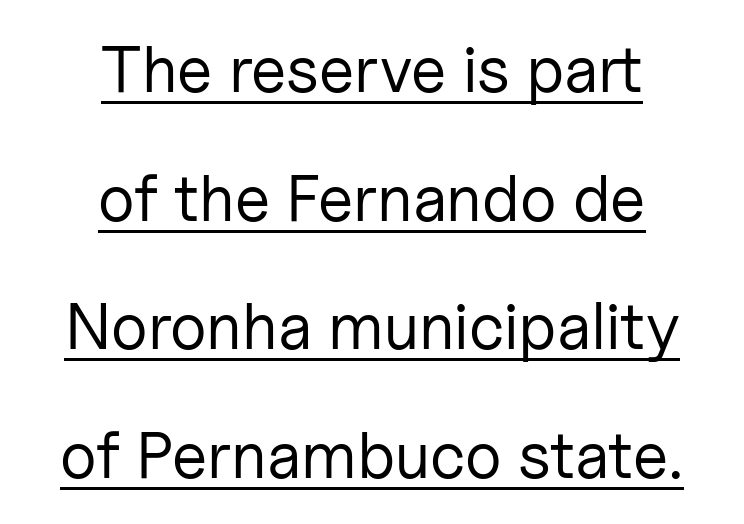
Character widths vary here, with narrow letters taking less room than wide ones. Honestly, the underline is the first thing you notice here. The space between consecutive lines is lavish. The tracking reads as untouched default to a designer's eye.
